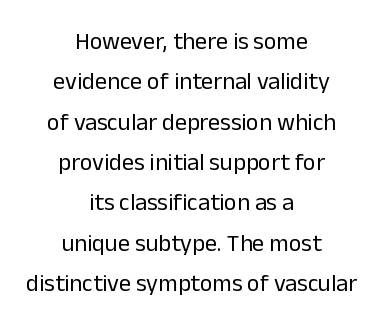
{"italic": "no", "bold": "no", "underline": "no", "align": "center", "line_spacing": "normal", "line_spacing_ratio": 1.68, "letter_spacing": "normal", "letter_spacing_em": 0.0, "glyph_px": 24}
